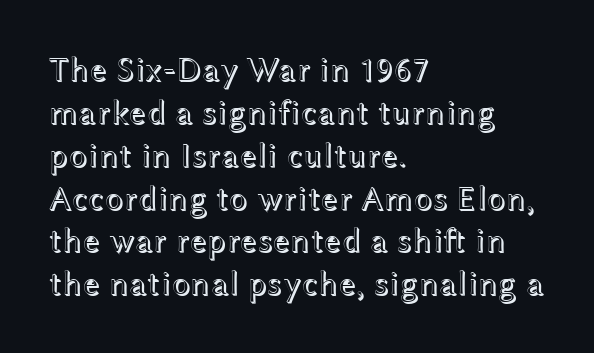
{"italic": "no", "width": "wide", "x_height": "medium", "monospaced": "no", "underline": "no", "align": "left", "line_spacing": "normal", "line_spacing_ratio": 1.26, "letter_spacing": "normal", "letter_spacing_em": 0.0, "glyph_px": 34}
